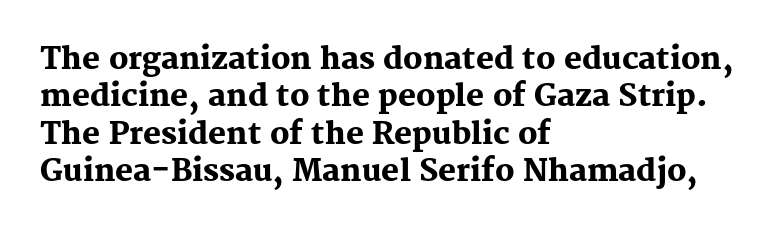
{"serif": "yes", "italic": "no", "bold": "yes", "weight": "heavy", "width": "normal", "stroke_contrast": "medium", "x_height": "medium", "monospaced": "no", "underline": "no", "align": "left", "line_spacing": "normal", "line_spacing_ratio": 1.25, "letter_spacing": "normal", "letter_spacing_em": 0.0, "glyph_px": 30}
